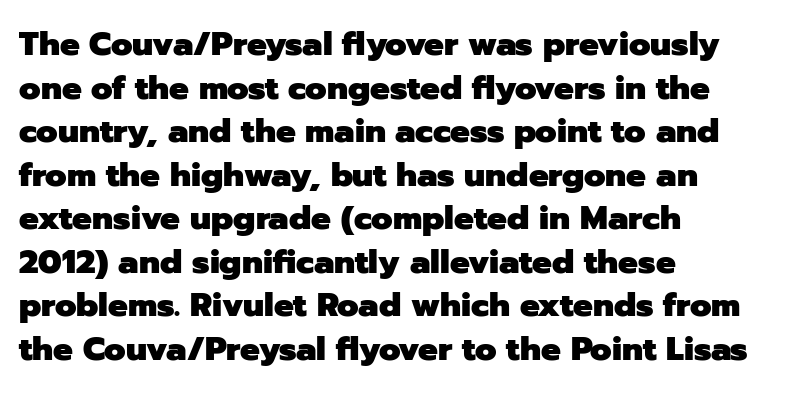
The image shows 33 px heavy sans-serif type, upright; set left-aligned, normal line spacing (1.32x), normal letter spacing, not underlined; low stroke contrast and a medium x-height.
